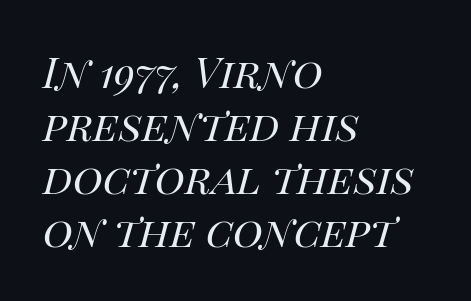
Q: Is the text bold? A: No.
Q: Is the text italic (slanted)? A: Yes, it leans right by about 14 degrees.
Q: Is the text underlined? A: No.
Q: How is the paragraph aligned? A: Left-aligned.
Q: Is the spacing between letters normal or unusually wide? A: Normal.
Q: Is the spacing between lines tight, normal or loose? A: Normal.
Q: Width (condensed, normal, or wide)? A: Normal.
Q: Stroke contrast? A: High.
Q: x-height? A: Large.
Q: Monospaced? A: No.
